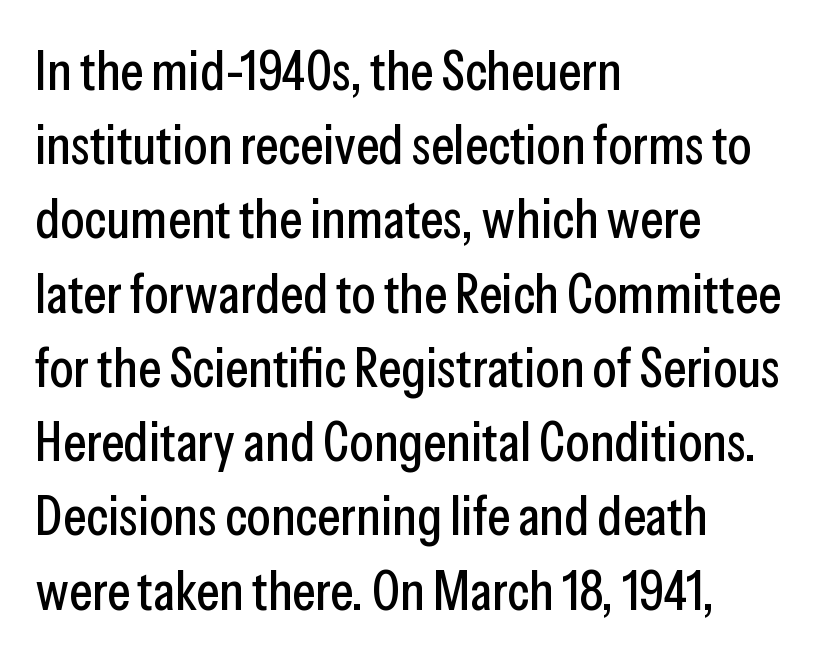
The image shows 55 px condensed sans-serif type, upright; set left-aligned, normal line spacing (1.35x), normal letter spacing, not underlined; low stroke contrast and a medium x-height.
